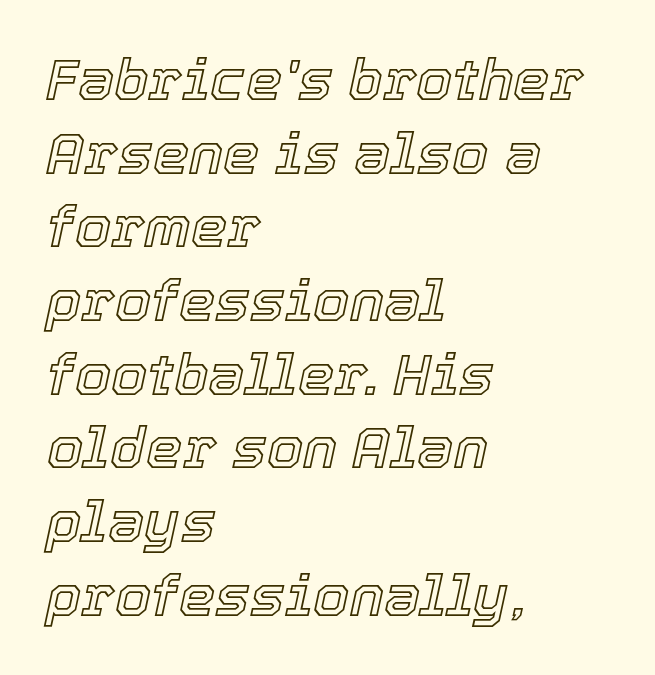
{"italic": "yes", "lean": "right", "slant_degrees": 12, "width": "normal", "x_height": "medium", "monospaced": "no", "underline": "no", "align": "left", "line_spacing": "normal", "line_spacing_ratio": 1.27, "letter_spacing": "normal", "letter_spacing_em": 0.0, "glyph_px": 58}
